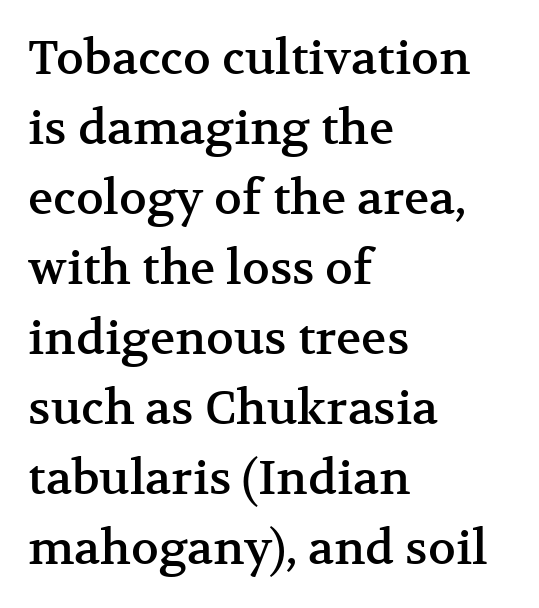
Proportional: the letters do not fall into vertical columns. Leading matches the norm, producing a regular column. Tracking value appears to be zero — textbook default spacing. The type family on display is of the serif kind.
